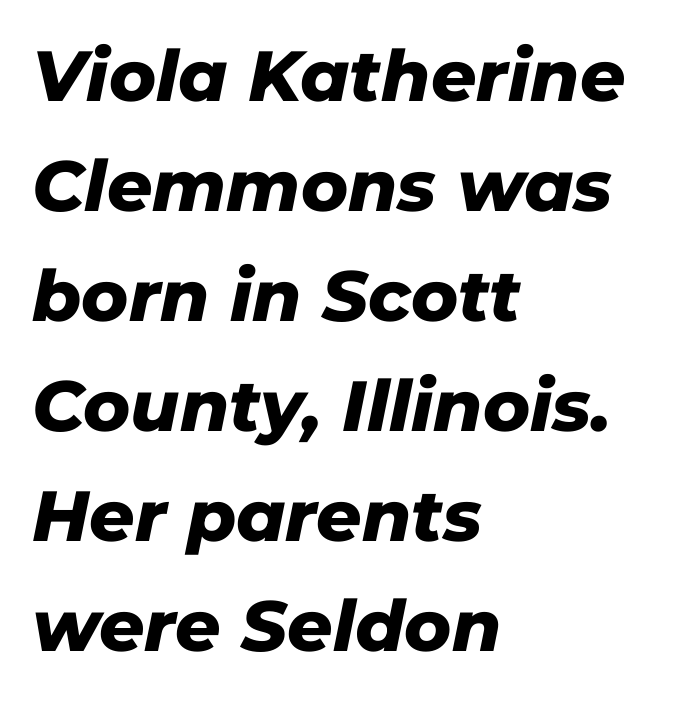
{"italic": "yes", "lean": "right", "slant_degrees": 11, "bold": "yes", "weight": "heavy", "width": "normal", "stroke_contrast": "low", "x_height": "medium", "monospaced": "no", "underline": "no", "align": "left", "line_spacing": "normal", "line_spacing_ratio": 1.55, "letter_spacing": "normal", "letter_spacing_em": 0.0, "glyph_px": 71}
